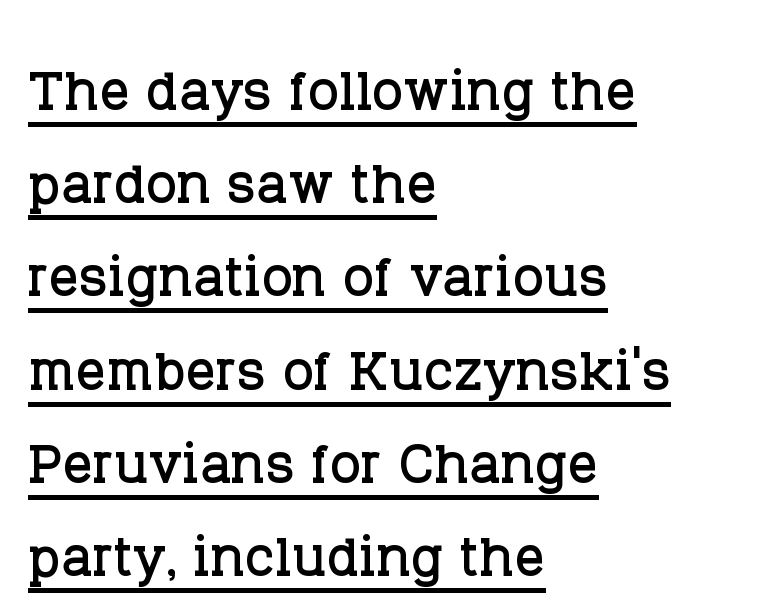
Classification — serif. Characters follow at the spacing the type designer built in. The typesetter has applied underlining to the passage shown. The face used here is proportionally spaced, like ordinary book or web type.
